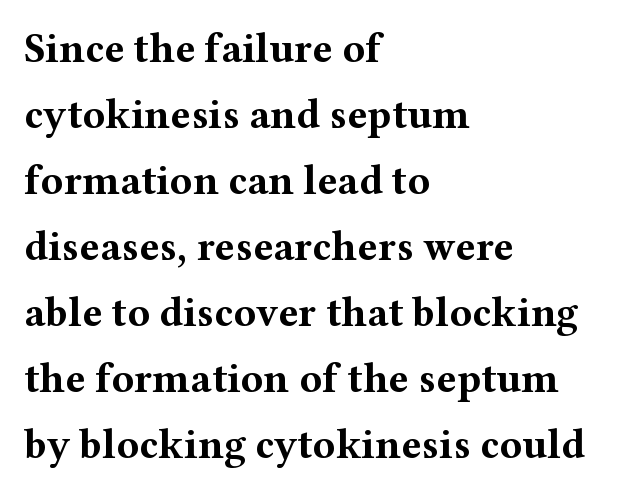
The image shows 42 px bold, wide serif type, upright; set left-aligned, normal line spacing (1.57x), normal letter spacing, not underlined; medium stroke contrast and a medium x-height.
